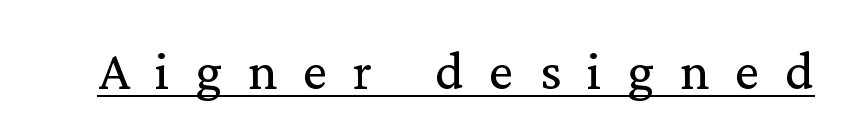
The image shows 55 px regular-weight serif type, upright; set unusually wide letter spacing (+0.47 em), underlined; medium stroke contrast and a medium x-height.
